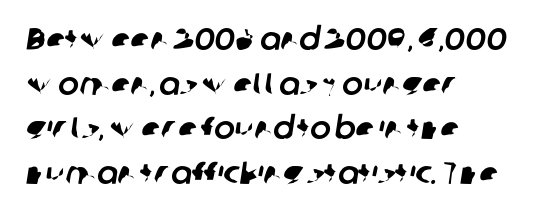
Q: Is the typeface a serif or a sans-serif typeface? A: Sans-serif.
Q: Is the text underlined? A: No.
Q: How is the paragraph aligned? A: Left-aligned.
Q: Is the spacing between letters normal or unusually wide? A: Normal.
Q: Is the spacing between lines tight, normal or loose? A: Normal.
Q: Width (condensed, normal, or wide)? A: Normal.
Q: Stroke contrast? A: Low.
Q: x-height? A: Medium.
Q: Monospaced? A: No.
